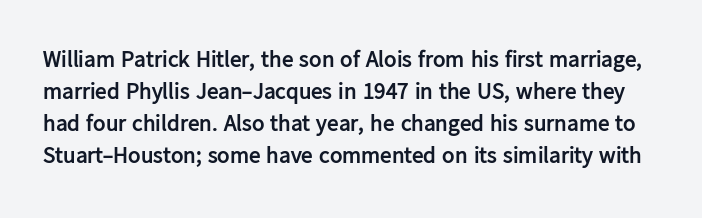
{"italic": "no", "bold": "yes", "underline": "no", "line_spacing": "normal", "line_spacing_ratio": 1.39, "letter_spacing": "normal", "letter_spacing_em": 0.0, "glyph_px": 23}
